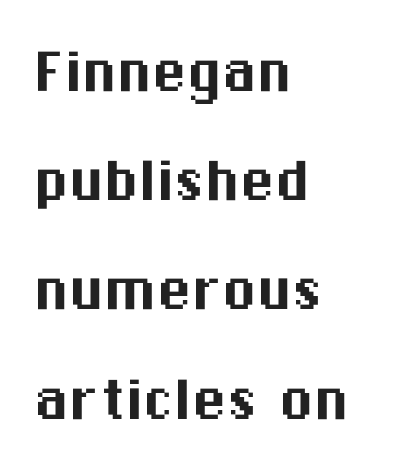
The image shows 70 px sans-serif type, upright; set left-aligned, normal line spacing (1.56x), normal letter spacing, not underlined; medium stroke contrast and a medium x-height.
